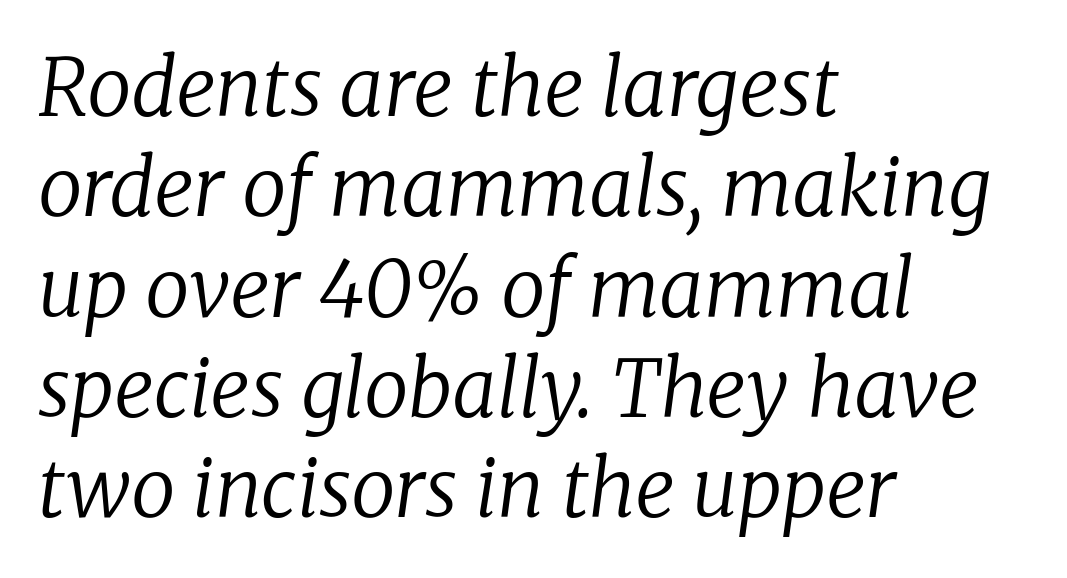
Is the block centered? No — it sits flush against the left margin. This block has exactly the height ordinary leading produces. The zone under the glyphs is completely vacant. There's an unmistakable incline to the writing here.
